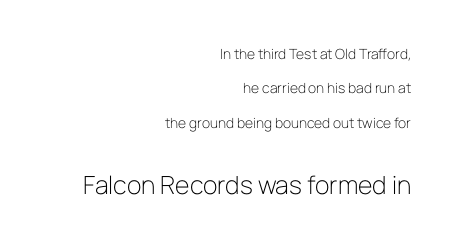
The image shows 25 px text type, upright; set right-aligned, loose line spacing (2.46x), normal letter spacing, not underlined; the second (bottom) block is 1.79x larger.
